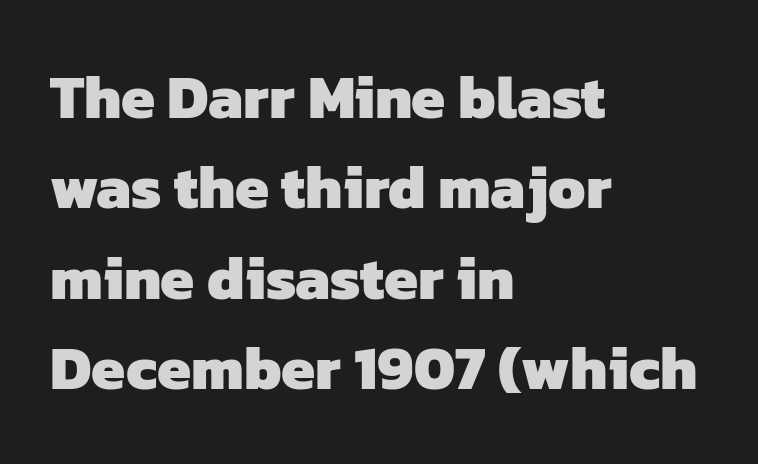
The image shows 61 px heavy sans-serif type; set left-aligned, normal line spacing (1.48x), normal letter spacing, not underlined; low stroke contrast and a medium x-height.
